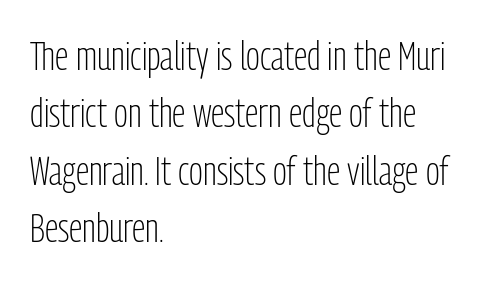
The image shows 41 px light, condensed sans-serif type, upright; set left-aligned, normal line spacing (1.4x), normal letter spacing, not underlined; low stroke contrast and a medium x-height.
